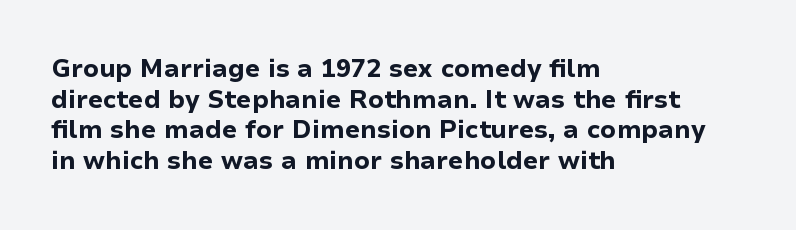
{"italic": "no", "bold": "yes", "underline": "no", "align": "left", "line_spacing_ratio": 1.23, "letter_spacing": "normal", "letter_spacing_em": 0.0, "glyph_px": 25}
